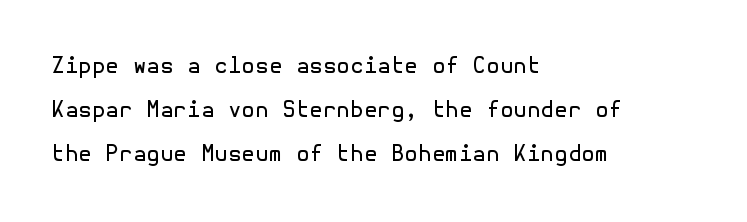
{"italic": "no", "bold": "no", "underline": "no", "align": "left", "line_spacing": "loose", "line_spacing_ratio": 2.0, "letter_spacing": "normal", "letter_spacing_em": 0.0, "glyph_px": 22}
